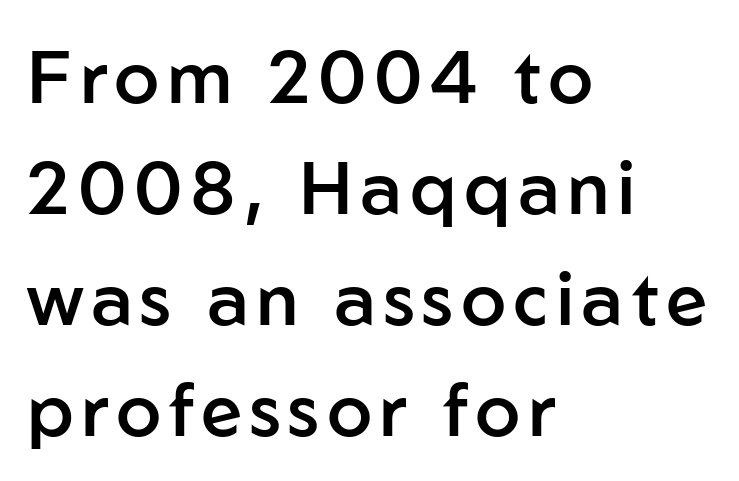
Q: Is the text bold? A: Semi-bold.
Q: Is the text italic (slanted)? A: No, it is upright.
Q: Is the typeface a serif or a sans-serif typeface? A: Sans-serif.
Q: Is the text underlined? A: No.
Q: How is the paragraph aligned? A: Left-aligned.
Q: Is the spacing between lines tight, normal or loose? A: Normal.
Q: Width (condensed, normal, or wide)? A: Normal.
Q: Stroke contrast? A: Low.
Q: x-height? A: Medium.
Q: Monospaced? A: No.
